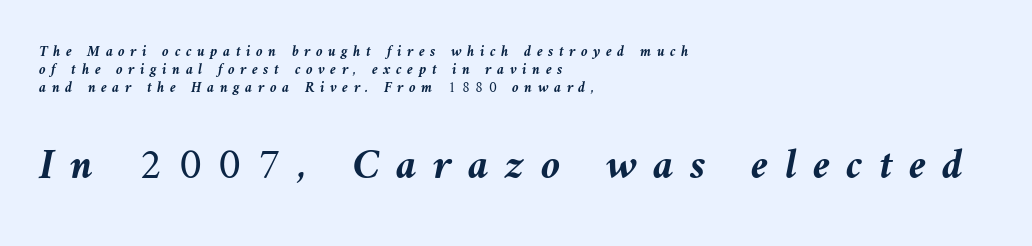
{"italic": "yes", "lean": "left", "slant_degrees": 10, "bold": "yes", "weight": "semibold", "width": "normal", "stroke_contrast": "medium", "x_height": "medium", "monospaced": "no", "underline": "no", "align": "left", "line_spacing_ratio": 1.2, "letter_spacing": "wide", "letter_spacing_em": 0.37, "larger_block": "second", "size_ratio": 2.93, "glyph_px": 44}
